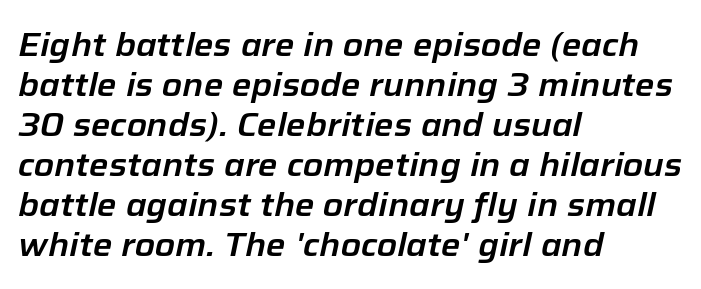
The rendering uses natural spacing where letterforms have individual widths. The face used here is rendered with its standard letterfit. If you drew a line through each stem, it would be angled. The string is rendered with underlining switched off. One-word summary of the alignment: left.
